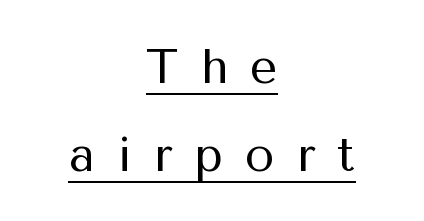
The image shows 48 px regular-weight sans-serif type, upright; set centered, line spacing 1.83x, unusually wide letter spacing (+0.46 em), underlined; medium stroke contrast and a medium x-height.
